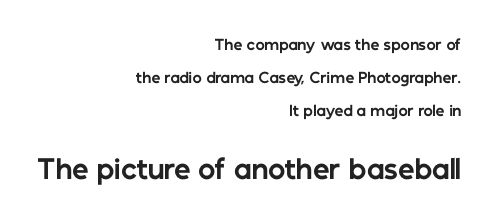
{"italic": "no", "bold": "yes", "underline": "no", "align": "right", "line_spacing": "loose", "line_spacing_ratio": 2.36, "letter_spacing": "normal", "letter_spacing_em": 0.0, "larger_block": "second", "size_ratio": 1.86, "glyph_px": 26}
